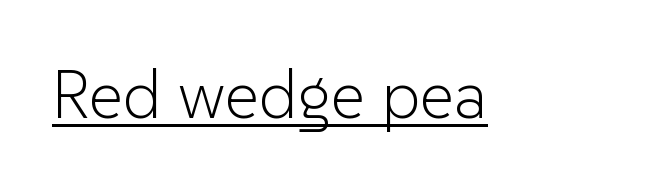
Q: Is the text bold? A: No.
Q: Is the text italic (slanted)? A: No, it is upright.
Q: Is the typeface a serif or a sans-serif typeface? A: Sans-serif.
Q: Is the text underlined? A: Yes.
Q: Is the spacing between letters normal or unusually wide? A: Normal.
Q: Width (condensed, normal, or wide)? A: Normal.
Q: Stroke contrast? A: Low.
Q: x-height? A: Medium.
Q: Monospaced? A: No.
